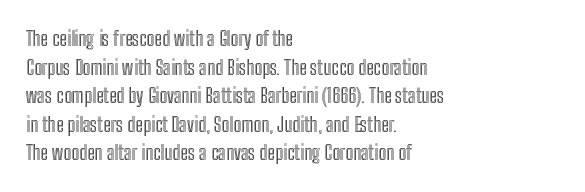
Every character sits straight up, as roman type does. The glyphs are unaccompanied by any horizontal stroke below them. Normally led — the rows are evenly, conventionally spaced. If you drew a ruler down the left edge, every line would touch it. The type is set solid horizontally, with unmodified tracking.
